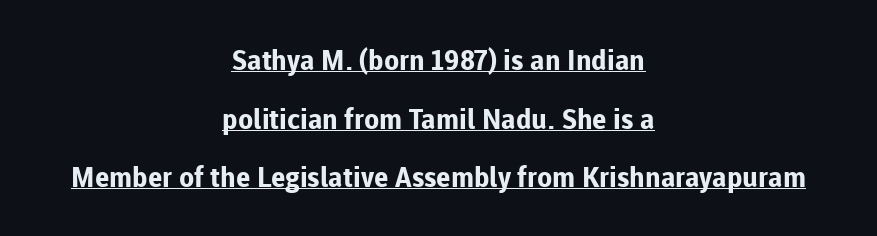
{"serif": "no", "italic": "no", "bold": "yes", "weight": "bold", "width": "normal", "stroke_contrast": "low", "x_height": "medium", "monospaced": "no", "underline": "yes", "align": "center", "line_spacing": "loose", "line_spacing_ratio": 2.09, "letter_spacing": "normal", "letter_spacing_em": 0.0, "glyph_px": 28}
